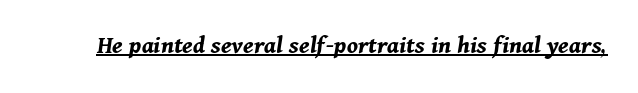
{"italic": "yes", "lean": "right", "slant_degrees": 11, "bold": "yes", "underline": "yes", "letter_spacing": "normal", "letter_spacing_em": 0.0, "glyph_px": 26}
